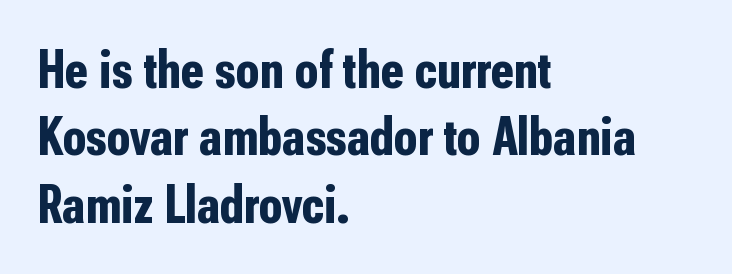
Every letter is thick-stroked: bold, no question. The lettering holds an erect, upright posture throughout. Think of a printed novel: that variable character pitch is what you see here. The font family rendered here belongs to the sans-serif group.
